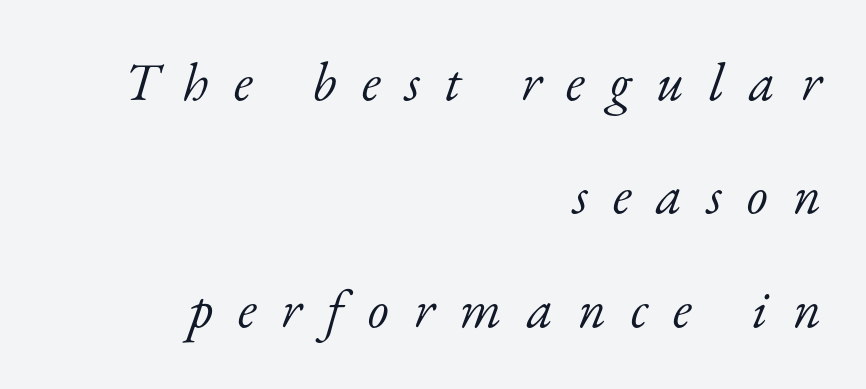
{"serif": "yes", "italic": "yes", "lean": "right", "slant_degrees": 17, "bold": "no", "weight": "light", "width": "normal", "stroke_contrast": "low", "x_height": "small", "monospaced": "no", "underline": "no", "align": "right", "line_spacing": "loose", "line_spacing_ratio": 2.1, "letter_spacing": "wide", "letter_spacing_em": 0.46, "glyph_px": 54}
